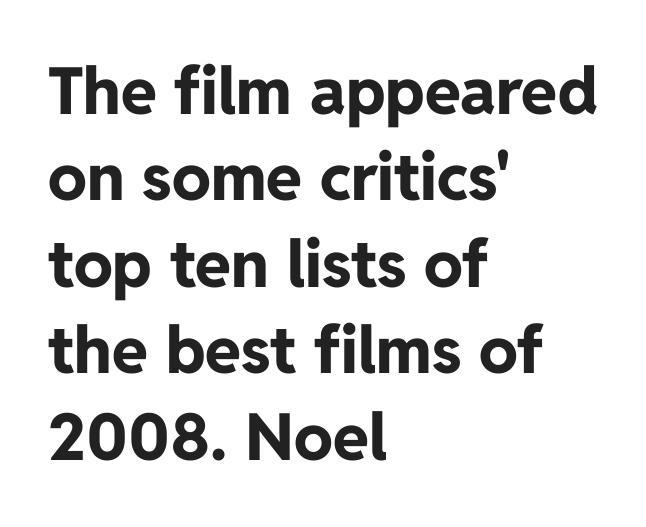
{"serif": "no", "italic": "no", "bold": "yes", "weight": "bold", "width": "normal", "stroke_contrast": "low", "x_height": "medium", "monospaced": "no", "underline": "no", "align": "left", "line_spacing": "normal", "line_spacing_ratio": 1.33, "letter_spacing": "normal", "letter_spacing_em": 0.0, "glyph_px": 65}
